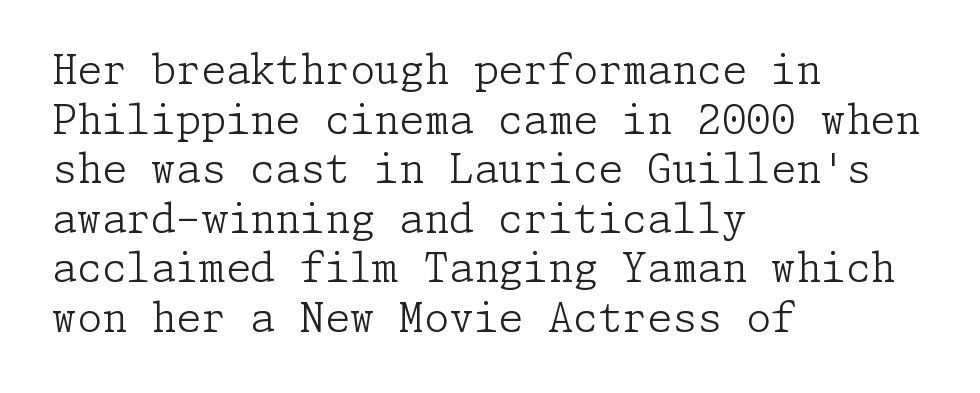
Q: Is the text bold? A: No.
Q: Is the text italic (slanted)? A: No, it is upright.
Q: Is the typeface a serif or a sans-serif typeface? A: Serif.
Q: Is the text underlined? A: No.
Q: How is the paragraph aligned? A: Left-aligned.
Q: Is the spacing between letters normal or unusually wide? A: Normal.
Q: Width (condensed, normal, or wide)? A: Normal.
Q: Stroke contrast? A: Low.
Q: x-height? A: Medium.
